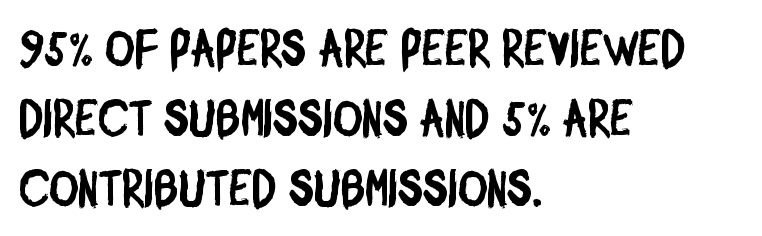
The image shows 50 px condensed sans-serif type; set left-aligned, normal line spacing (1.4x), normal letter spacing, not underlined; low stroke contrast and a large x-height.
